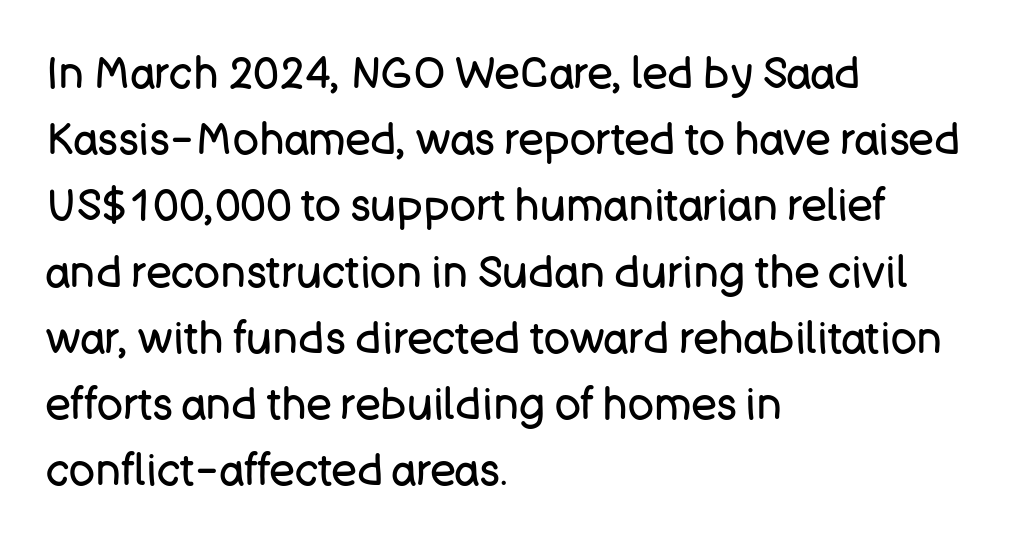
The image shows 43 px regular-weight sans-serif type, upright; set left-aligned, normal line spacing (1.54x), normal letter spacing, not underlined; low stroke contrast and a large x-height.
